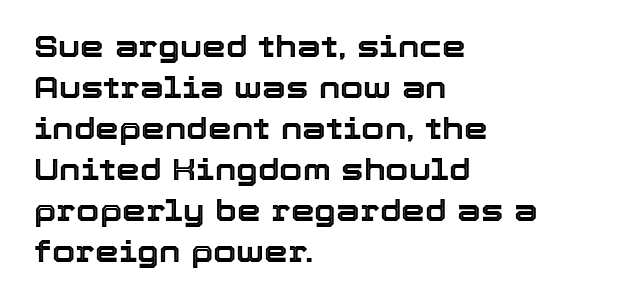
The image shows 30 px text type, upright; set left-aligned, normal line spacing (1.37x), normal letter spacing, not underlined; a medium x-height.
